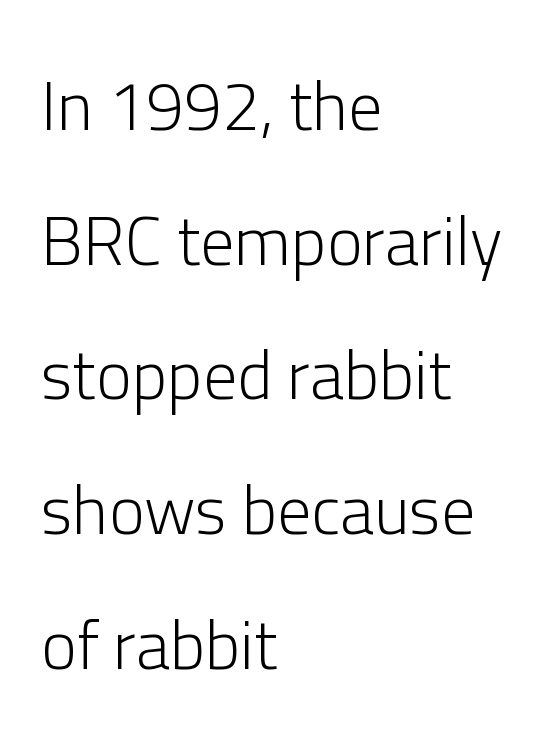
{"serif": "no", "italic": "no", "bold": "no", "weight": "light", "width": "normal", "stroke_contrast": "low", "x_height": "medium", "monospaced": "no", "underline": "no", "align": "left", "line_spacing": "loose", "line_spacing_ratio": 1.98, "letter_spacing": "normal", "letter_spacing_em": 0.0, "glyph_px": 68}
